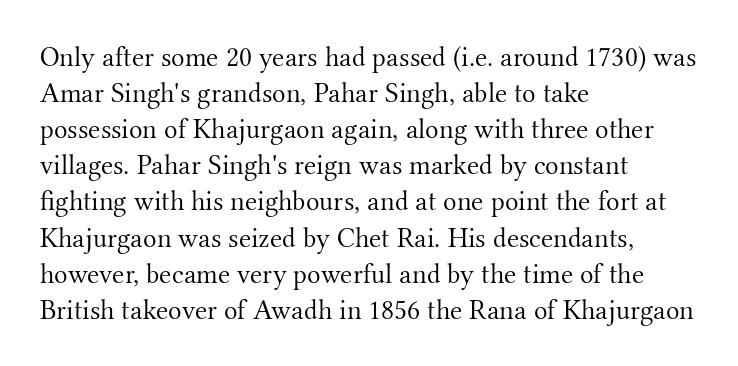
The image shows 28 px light serif type, upright; set left-aligned, normal line spacing (1.29x), normal letter spacing, not underlined; medium stroke contrast and a small x-height.
